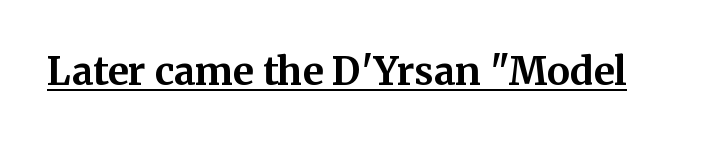
Q: Is the text bold? A: Yes.
Q: Is the text italic (slanted)? A: No, it is upright.
Q: Is the typeface a serif or a sans-serif typeface? A: Serif.
Q: Is the text underlined? A: Yes.
Q: Is the spacing between letters normal or unusually wide? A: Normal.
Q: Width (condensed, normal, or wide)? A: Normal.
Q: Stroke contrast? A: Medium.
Q: x-height? A: Medium.
Q: Monospaced? A: No.
